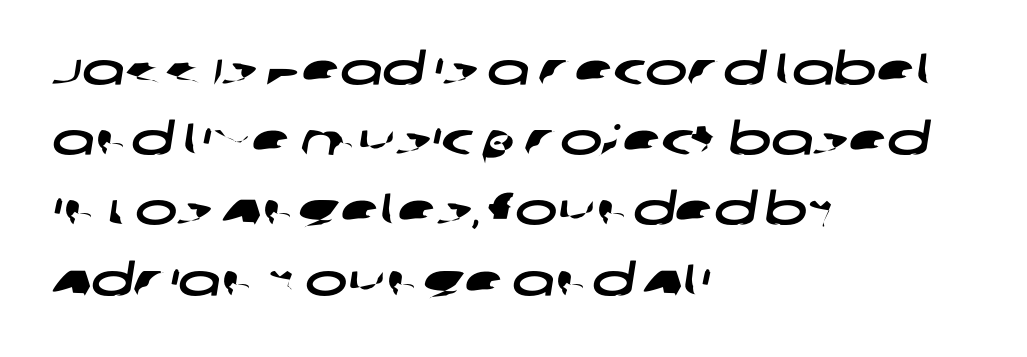
{"serif": "no", "width": "wide", "stroke_contrast": "low", "x_height": "large", "monospaced": "no", "underline": "no", "align": "left", "line_spacing": "normal", "line_spacing_ratio": 1.56, "letter_spacing": "normal", "letter_spacing_em": 0.0, "glyph_px": 45}
